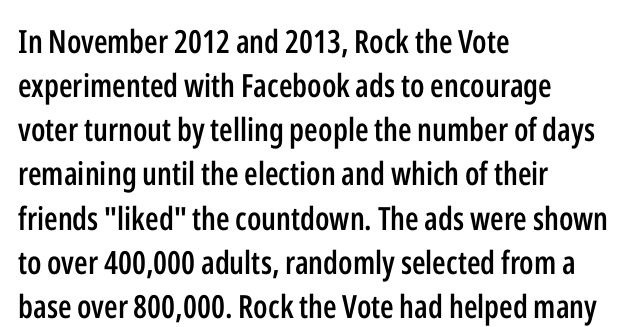
The image shows 32 px semibold, condensed sans-serif type, upright; set left-aligned, normal line spacing (1.38x), normal letter spacing, not underlined; low stroke contrast and a medium x-height.
